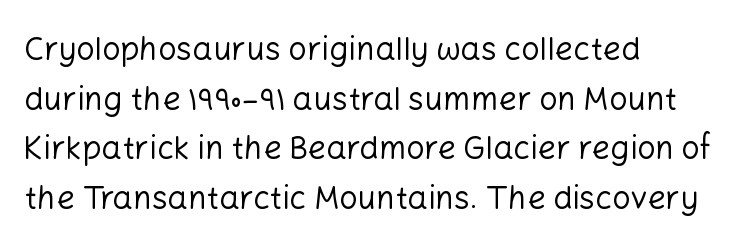
{"serif": "no", "italic": "no", "bold": "no", "weight": "regular", "width": "normal", "stroke_contrast": "low", "x_height": "medium", "monospaced": "no", "underline": "no", "align": "left", "line_spacing": "normal", "line_spacing_ratio": 1.55, "letter_spacing": "normal", "letter_spacing_em": 0.0, "glyph_px": 32}
